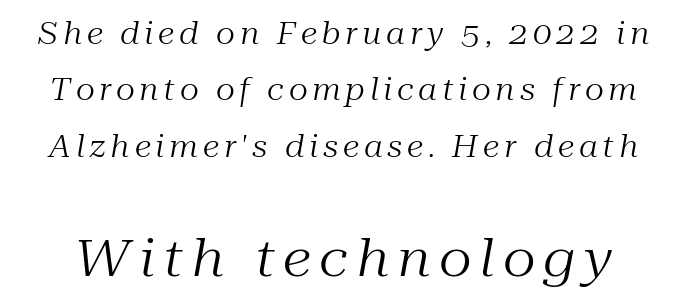
Q: Is the text bold? A: No.
Q: Is the text italic (slanted)? A: Yes, it leans right by about 10 degrees.
Q: Is the typeface a serif or a sans-serif typeface? A: Serif.
Q: Is the text underlined? A: No.
Q: Which block of text is set in a larger size, the first (top) or the second (bottom)? A: The second (bottom) one.
Q: Width (condensed, normal, or wide)? A: Normal.
Q: Stroke contrast? A: Medium.
Q: x-height? A: Medium.
Q: Monospaced? A: No.
